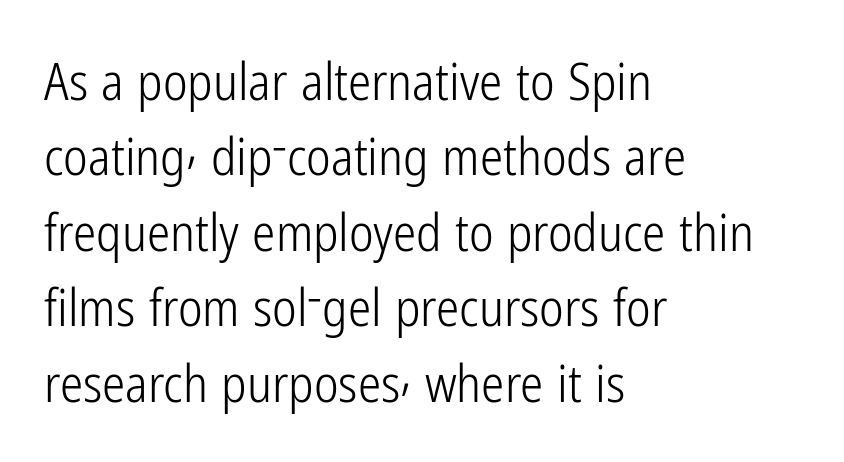
The image shows 52 px light, condensed sans-serif type, upright; set left-aligned, normal line spacing (1.45x), normal letter spacing, not underlined; low stroke contrast and a medium x-height.
